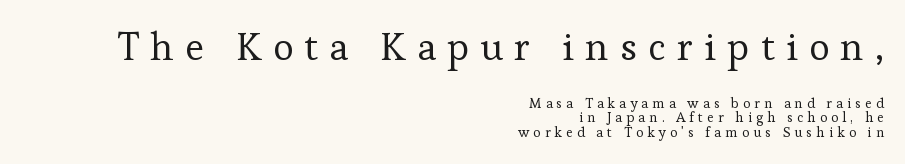
{"serif": "yes", "italic": "no", "bold": "no", "weight": "regular", "width": "normal", "stroke_contrast": "low", "x_height": "medium", "monospaced": "no", "underline": "no", "align": "right", "line_spacing": "tight", "line_spacing_ratio": 1.06, "letter_spacing": "wide", "letter_spacing_em": 0.29, "larger_block": "first", "size_ratio": 2.79, "glyph_px": 39}
